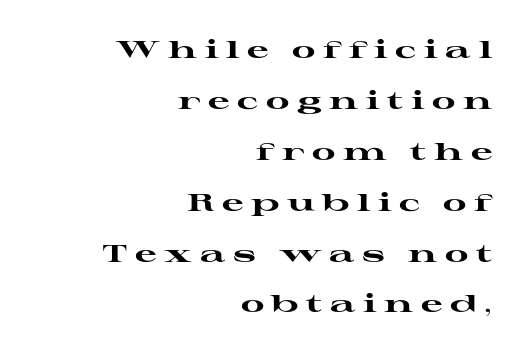
{"italic": "no", "bold": "yes", "underline": "no", "align": "right", "line_spacing": "loose", "line_spacing_ratio": 2.12, "letter_spacing": "wide", "letter_spacing_em": 0.32, "glyph_px": 24}
